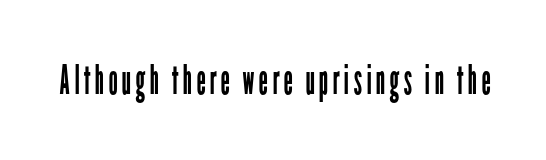
A clean baseline with only descenders dipping below it. Stem width sits at or under what a default text font uses. This sample uses an upright cut, with every glyph sitting square on the baseline. Stroke terminals: plain, sans-serif.
